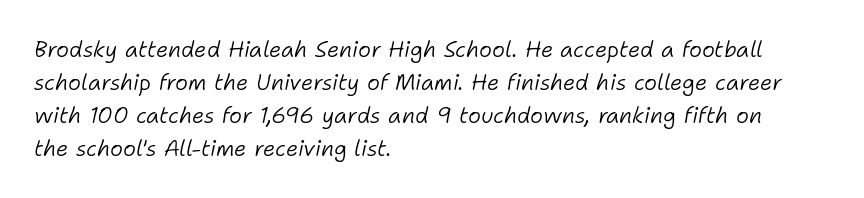
Beneath every word, the page is bare. Designer's note — italics engaged. Unbolded letterforms with no extra heft. Compared with typical paragraphs, the rows here are spaced about the same.
